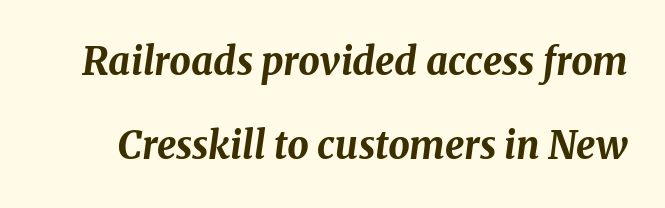
Regarding leading, the lines here are spaced well apart. These words are printed bold, with thick strokes throughout. Every character sits at an angle, as italics do. Does extra space separate the letters? No, they use regular spacing. Is this a fixed-width face? No — the glyphs have proportional, varying widths.
